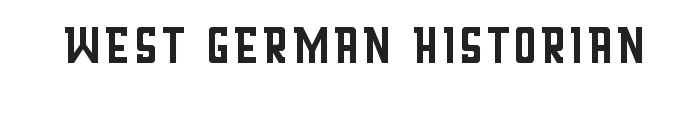
{"serif": "no", "italic": "no", "bold": "no", "weight": "regular", "width": "condensed", "stroke_contrast": "low", "x_height": "large", "monospaced": "no", "underline": "no", "letter_spacing": "normal", "letter_spacing_em": 0.0, "glyph_px": 67}
